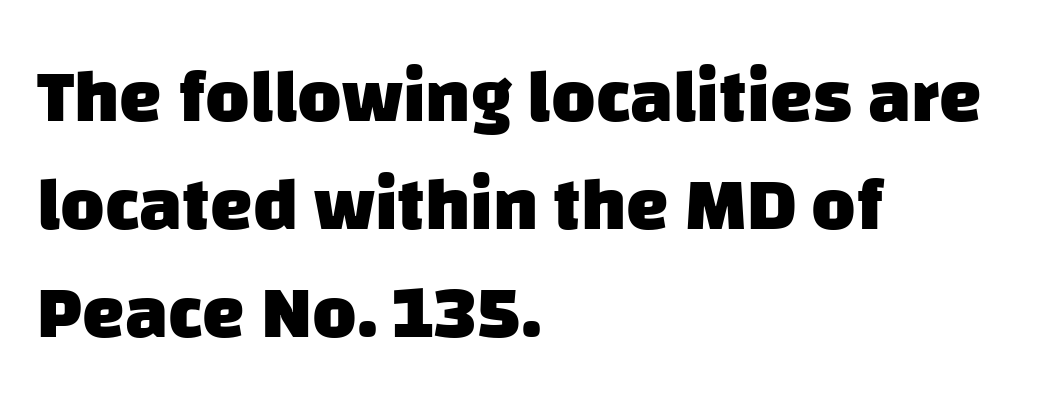
Note: no serifs on the glyphs. Is the letter spacing exaggerated? No — it looks like the ordinary default. The typesetting leans heavy: a genuine bold. These lines are set flush left with a ragged right edge.
